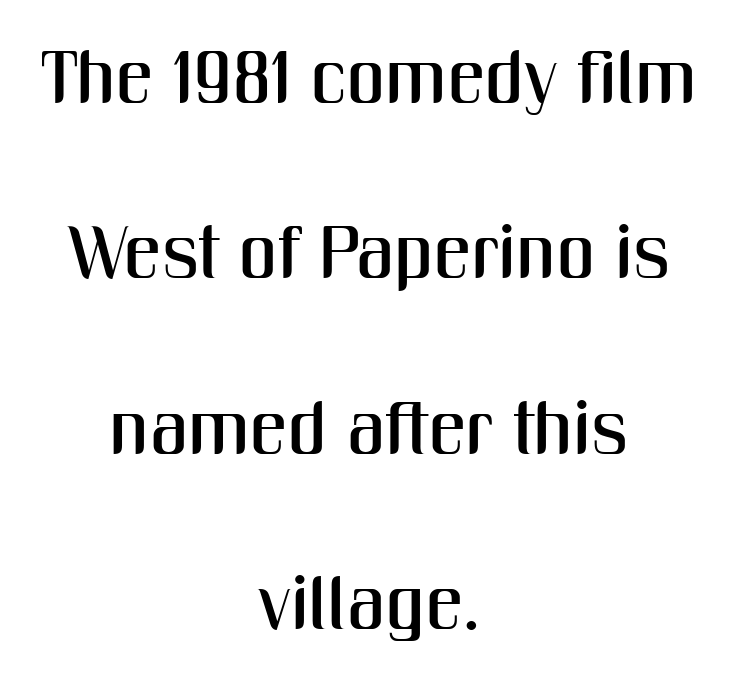
Q: Is the text italic (slanted)? A: No, it is upright.
Q: Is the typeface a serif or a sans-serif typeface? A: Sans-serif.
Q: Is the text underlined? A: No.
Q: How is the paragraph aligned? A: Centered.
Q: Is the spacing between letters normal or unusually wide? A: Normal.
Q: Is the spacing between lines tight, normal or loose? A: Loose.
Q: Width (condensed, normal, or wide)? A: Condensed.
Q: Stroke contrast? A: Medium.
Q: x-height? A: Medium.
Q: Monospaced? A: No.
